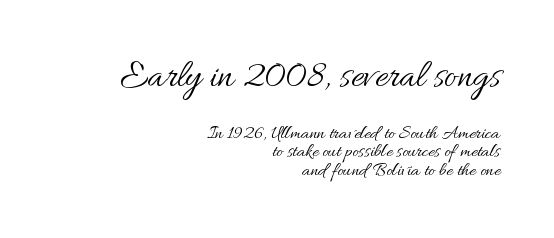
The image shows 38 px regular-weight type; set right-aligned, tight line spacing (0.98x), normal letter spacing, not underlined; the first (top) block is 2.0x larger; medium stroke contrast and a small x-height.
